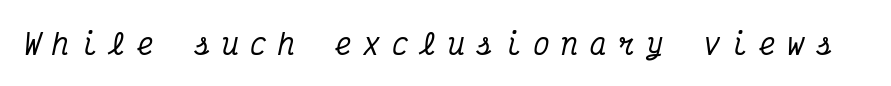
{"serif": "yes", "italic": "yes", "lean": "right", "slant_degrees": 12, "width": "condensed", "stroke_contrast": "medium", "x_height": "medium", "monospaced": "yes", "underline": "no", "letter_spacing": "wide", "letter_spacing_em": 0.41, "glyph_px": 28}
